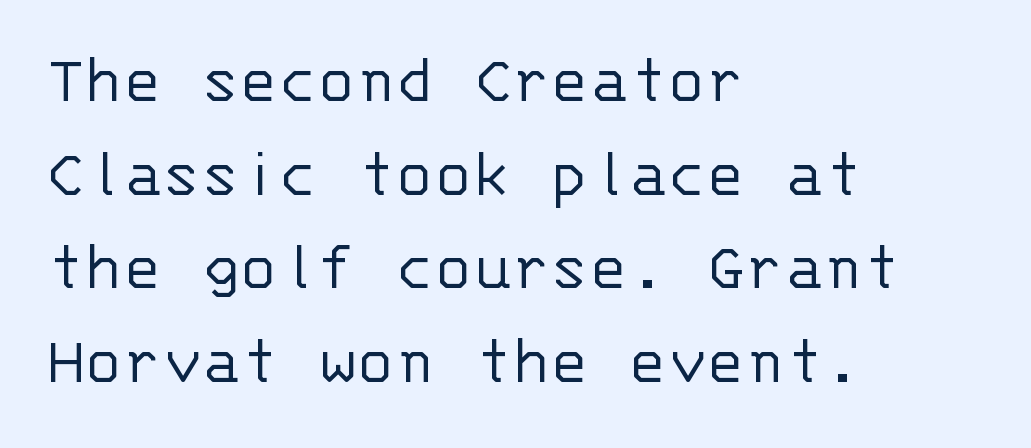
The image shows 72 px light sans-serif type, upright, monospaced; set left-aligned, normal line spacing (1.3x), normal letter spacing, not underlined; low stroke contrast and a large x-height.
